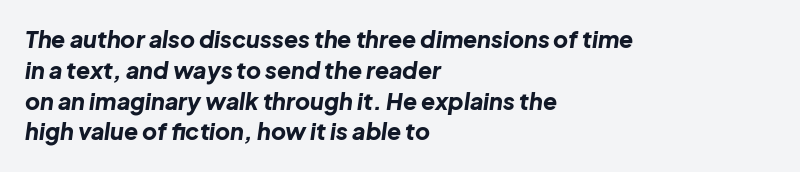
Between one letter and the next there's only the usual sliver of space. Vertically, the passage feels balanced, rows spaced as you'd expect. Descenders are the only things crossing below the line. Line beginnings align vertically; line endings do not. You can tell it's italic because the verticals aren't actually vertical. Summary of weight: heavy, a full bold.
